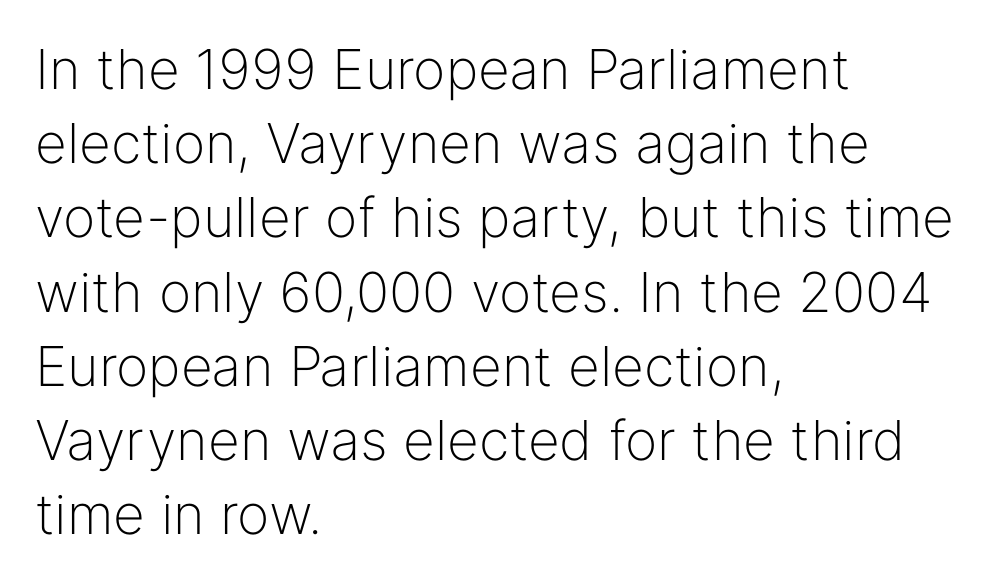
The image shows 55 px light sans-serif type, upright; set left-aligned, normal line spacing (1.35x), normal letter spacing, not underlined; low stroke contrast and a medium x-height.
